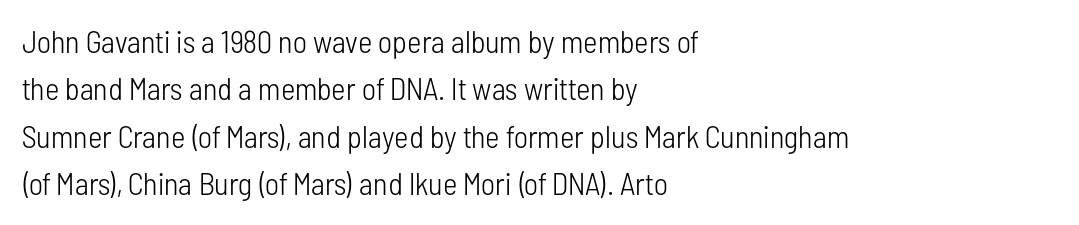
Horizontal bands of white between lines are of average thickness. A clean baseline with only descenders dipping below it. The letters carry no serifs — their stems end cleanly without finishing strokes. Look at the tracking — it's just the regular setting, nothing added. Reading down the block, your eye returns to a fixed left position each line.
